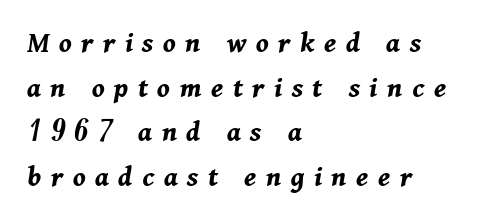
Q: Is the text bold? A: Yes.
Q: Is the text italic (slanted)? A: Yes, it leans right by about 11 degrees.
Q: Is the text underlined? A: No.
Q: How is the paragraph aligned? A: Left-aligned.
Q: Is the spacing between letters normal or unusually wide? A: Unusually wide.
Q: Is the spacing between lines tight, normal or loose? A: Normal.
Q: Width (condensed, normal, or wide)? A: Normal.
Q: Stroke contrast? A: Medium.
Q: x-height? A: Medium.
Q: Monospaced? A: No.
